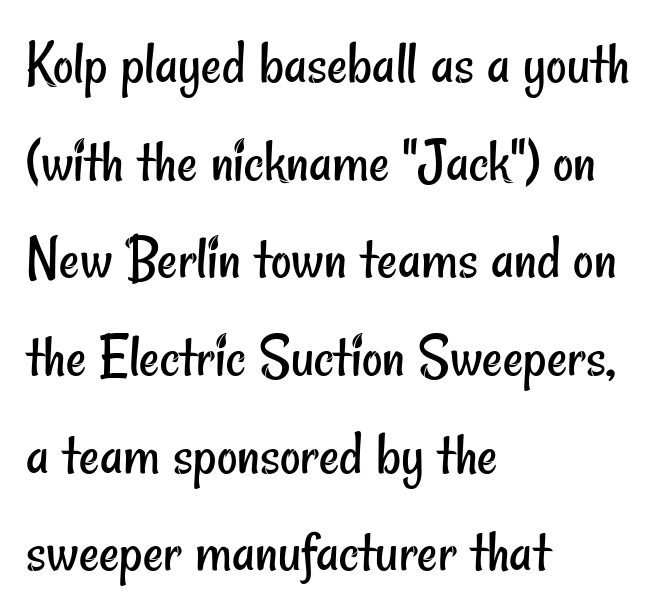
{"serif": "no", "bold": "no", "weight": "regular", "width": "condensed", "stroke_contrast": "low", "x_height": "small", "monospaced": "no", "underline": "no", "align": "left", "line_spacing": "normal", "line_spacing_ratio": 1.55, "letter_spacing": "normal", "letter_spacing_em": 0.0, "glyph_px": 63}
